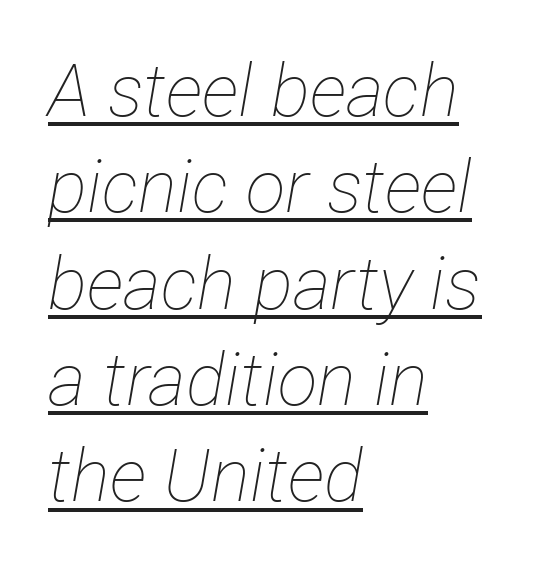
Q: Is the text bold? A: No.
Q: Is the text italic (slanted)? A: Yes, it leans right by about 12 degrees.
Q: Is the text underlined? A: Yes.
Q: How is the paragraph aligned? A: Left-aligned.
Q: Is the spacing between letters normal or unusually wide? A: Normal.
Q: Is the spacing between lines tight, normal or loose? A: Normal.
Q: Width (condensed, normal, or wide)? A: Condensed.
Q: Stroke contrast? A: Low.
Q: x-height? A: Medium.
Q: Monospaced? A: No.
